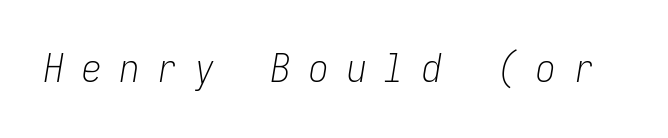
Q: Is the text bold? A: No.
Q: Is the text italic (slanted)? A: Yes, it leans right by about 9 degrees.
Q: Is the text underlined? A: No.
Q: Is the spacing between letters normal or unusually wide? A: Unusually wide.
Q: Width (condensed, normal, or wide)? A: Condensed.
Q: Stroke contrast? A: Low.
Q: x-height? A: Medium.
Q: Monospaced? A: Yes.
